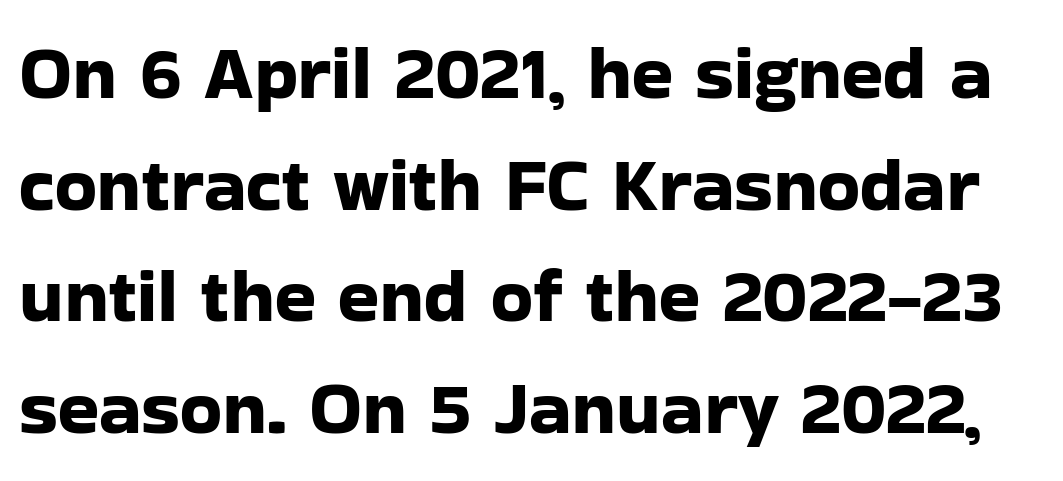
The image shows 76 px sans-serif type, upright; set normal line spacing (1.47x), normal letter spacing, not underlined; low stroke contrast and a medium x-height.
